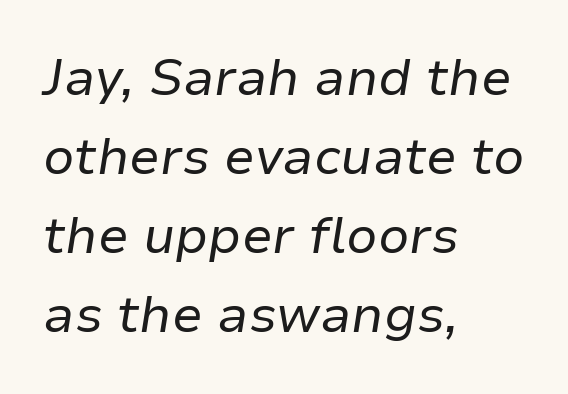
The image shows 51 px regular-weight type, italic (leaning right); set left-aligned, normal line spacing (1.55x), normal letter spacing, not underlined; low stroke contrast and a medium x-height.
